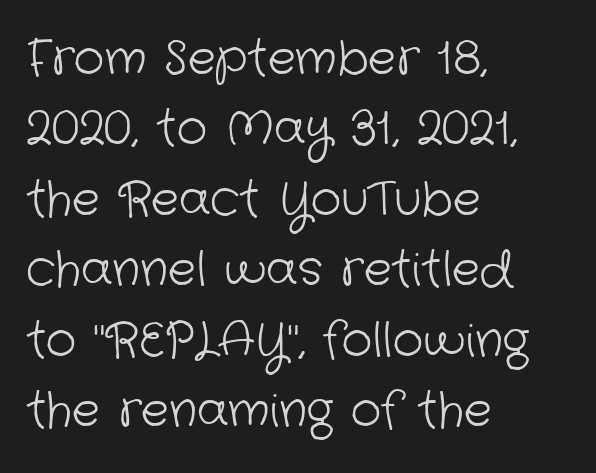
The letters sit at their default tracking, neither squeezed nor spread. Casual observation: everything's shoved over to the left. Summary of weight: not heavy and not bold. You could not count columns in this text — the font is proportionally spaced. Summary of vertical rhythm: regular, with standard interline spacing.
